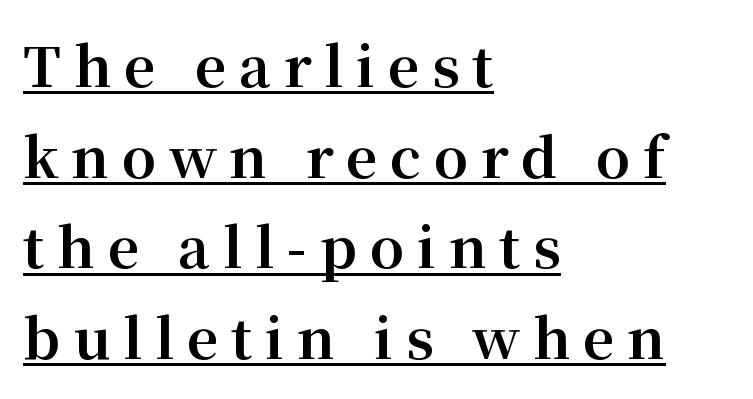
Q: Is the text bold? A: Yes.
Q: Is the text italic (slanted)? A: No, it is upright.
Q: Is the typeface a serif or a sans-serif typeface? A: Serif.
Q: Is the text underlined? A: Yes.
Q: How is the paragraph aligned? A: Left-aligned.
Q: Is the spacing between letters normal or unusually wide? A: Unusually wide.
Q: Is the spacing between lines tight, normal or loose? A: Normal.
Q: Width (condensed, normal, or wide)? A: Normal.
Q: Stroke contrast? A: Medium.
Q: x-height? A: Medium.
Q: Monospaced? A: No.
